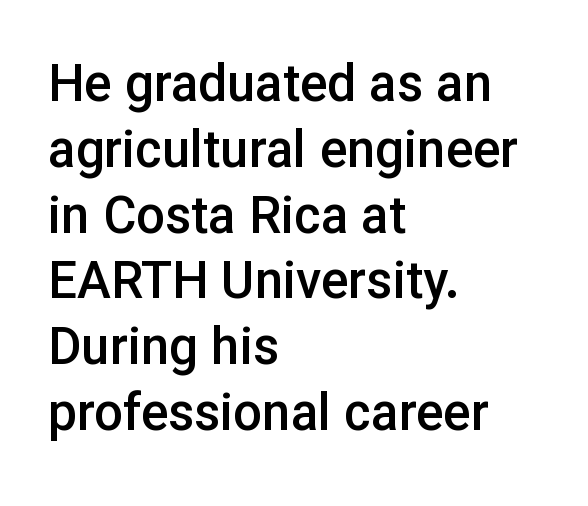
The image shows 51 px semibold sans-serif type, upright; set left-aligned, normal line spacing (1.29x), normal letter spacing, not underlined; low stroke contrast and a medium x-height.
